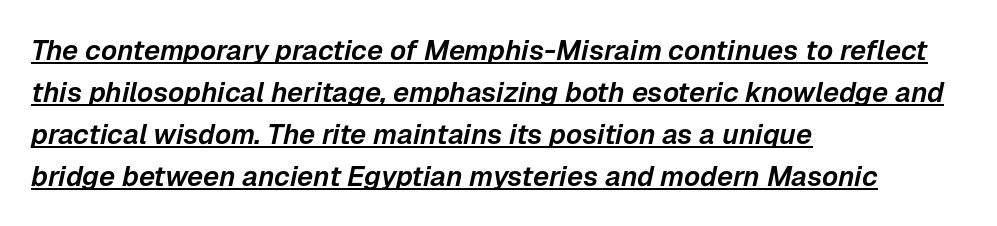
Q: Is the text italic (slanted)? A: Yes, it leans right by about 12 degrees.
Q: Is the text underlined? A: Yes.
Q: How is the paragraph aligned? A: Left-aligned.
Q: Is the spacing between letters normal or unusually wide? A: Normal.
Q: Is the spacing between lines tight, normal or loose? A: Normal.
Q: Width (condensed, normal, or wide)? A: Normal.
Q: Stroke contrast? A: Low.
Q: x-height? A: Medium.
Q: Monospaced? A: No.
